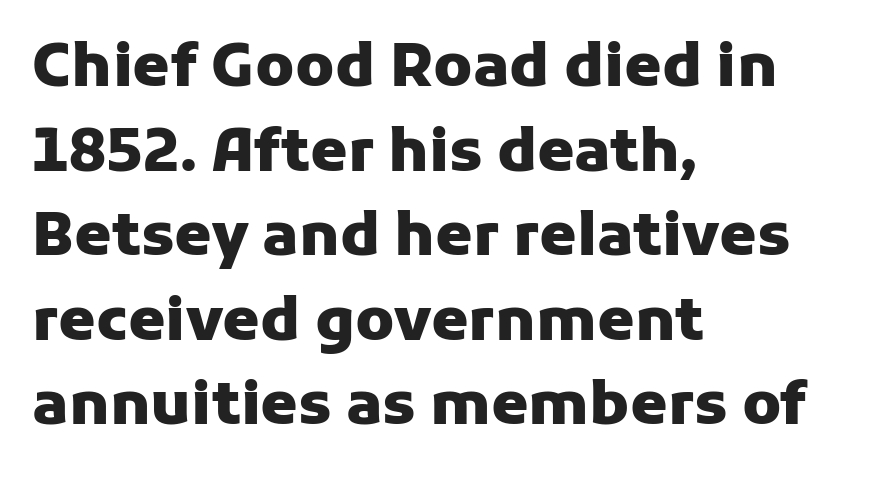
If you measured baseline to baseline, you'd find a middling distance. Proportional: the letters do not fall into vertical columns. Quick note: not italic, upright. Observe the absence of serifs on each vertical stroke in this sample. The rendering keeps characters at their native spacing.
